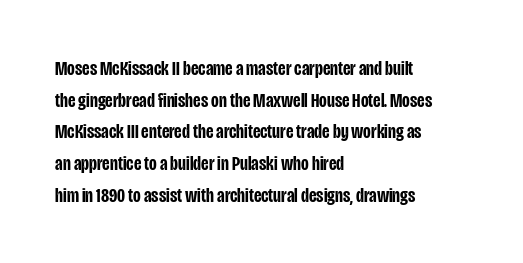
Q: Is the text bold? A: Semi-bold.
Q: Is the text italic (slanted)? A: No, it is upright.
Q: Is the text underlined? A: No.
Q: How is the paragraph aligned? A: Left-aligned.
Q: Is the spacing between letters normal or unusually wide? A: Normal.
Q: Is the spacing between lines tight, normal or loose? A: Normal.
